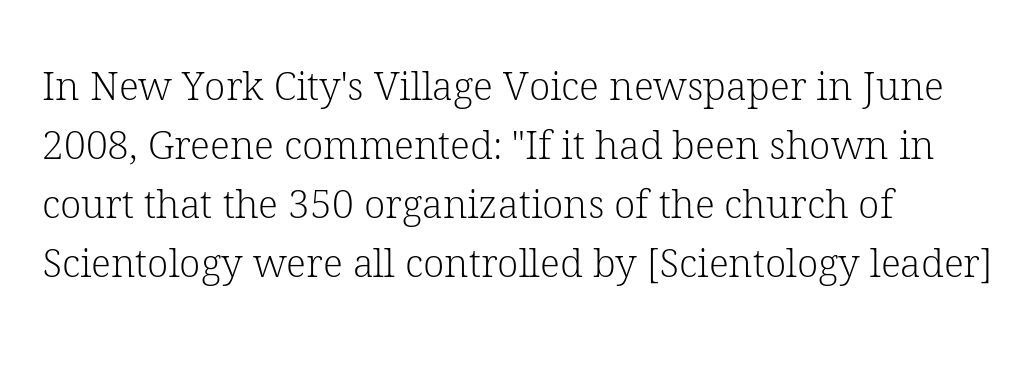
{"serif": "yes", "italic": "no", "bold": "no", "weight": "light", "width": "normal", "stroke_contrast": "low", "x_height": "medium", "monospaced": "no", "underline": "no", "align": "left", "line_spacing": "normal", "line_spacing_ratio": 1.51, "letter_spacing": "normal", "letter_spacing_em": 0.0, "glyph_px": 39}
